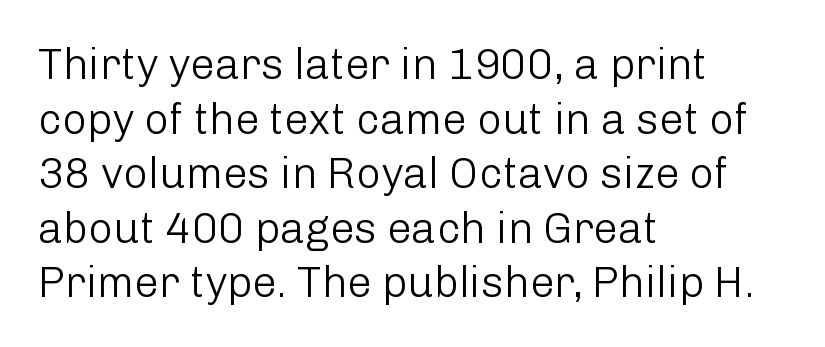
Q: Is the text bold? A: No.
Q: Is the text italic (slanted)? A: No, it is upright.
Q: Is the typeface a serif or a sans-serif typeface? A: Sans-serif.
Q: Is the text underlined? A: No.
Q: How is the paragraph aligned? A: Left-aligned.
Q: Is the spacing between letters normal or unusually wide? A: Normal.
Q: Is the spacing between lines tight, normal or loose? A: Normal.
Q: Width (condensed, normal, or wide)? A: Normal.
Q: Stroke contrast? A: Low.
Q: x-height? A: Medium.
Q: Monospaced? A: No.
